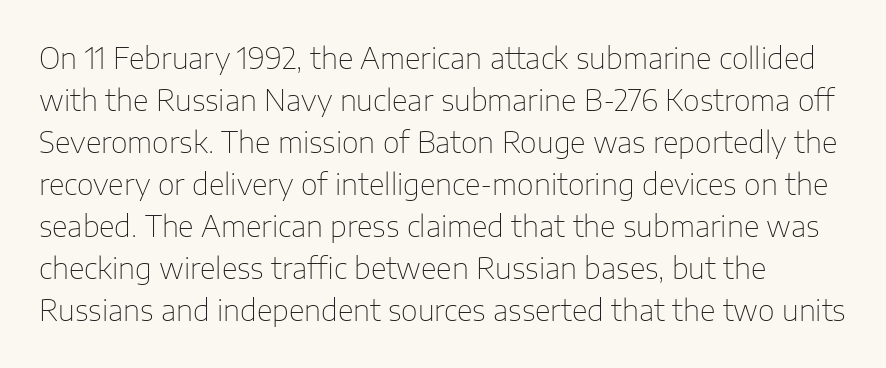
The image shows 29 px thin sans-serif type, upright; set normal line spacing (1.45x), normal letter spacing, not underlined; low stroke contrast and a medium x-height.
